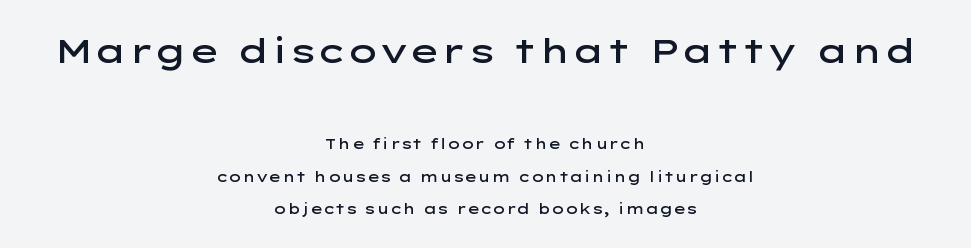
The letterforms sit shoulder to shoulder at normal distance. Look at the stroke-to-counter ratio: somewhat heavy, a semibold. If you drew a line through each stem, it would be perfectly vertical. The font family rendered here belongs to the sans-serif group.
